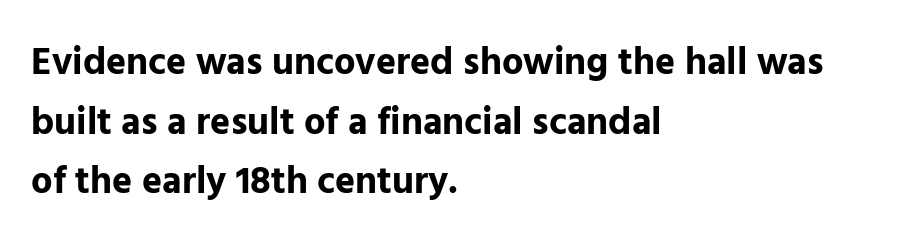
The image shows 38 px bold sans-serif type, upright; set left-aligned, normal line spacing (1.57x), normal letter spacing, not underlined; low stroke contrast and a medium x-height.
